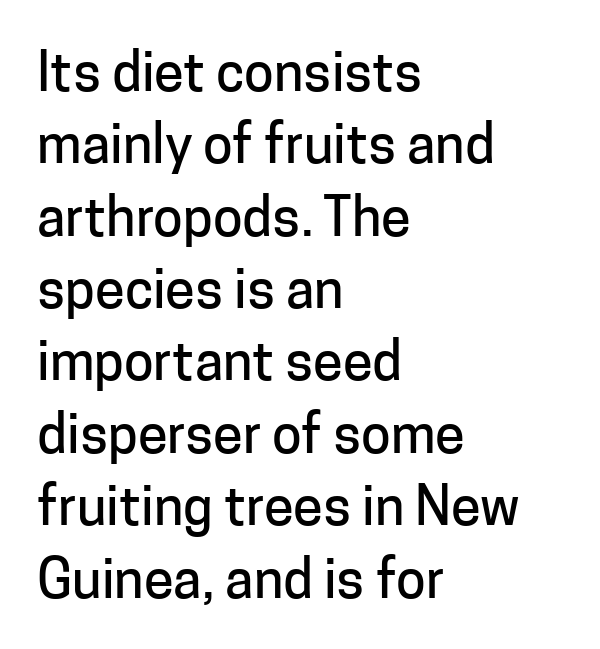
The rag falls on the right side of this text block. Words float on clear page, feet unadorned. Observe the ordinary spacing: letters are neighbours, not strangers. Interline gaps are of average width in this sample. The text was rendered using a sans face with plain stroke endings.
